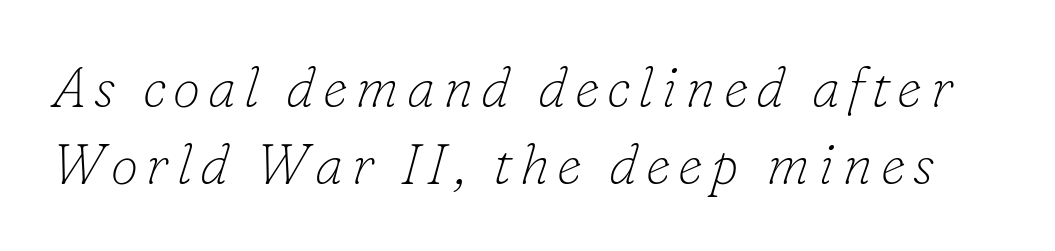
Slanted lettering throughout. How would I describe the line gaps? Plain and ordinary. Just letters on the line, the space beneath them empty. Is the stroke heavy? The answer is a plain regular-or-lighter.
